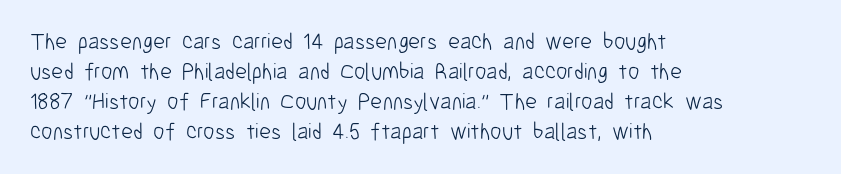
The image shows 23 px text type, upright; set left-aligned, normal line spacing (1.3x), normal letter spacing, not underlined.
